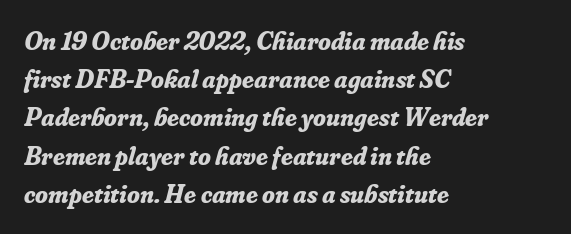
These lines sit exactly where default settings would place them. Reading down the block, your eye returns to a fixed left position each line. Designer's note — italics engaged. Nothing unusual about the tracking: characters are spaced as the font intends. The space directly below the letters is spotless.
